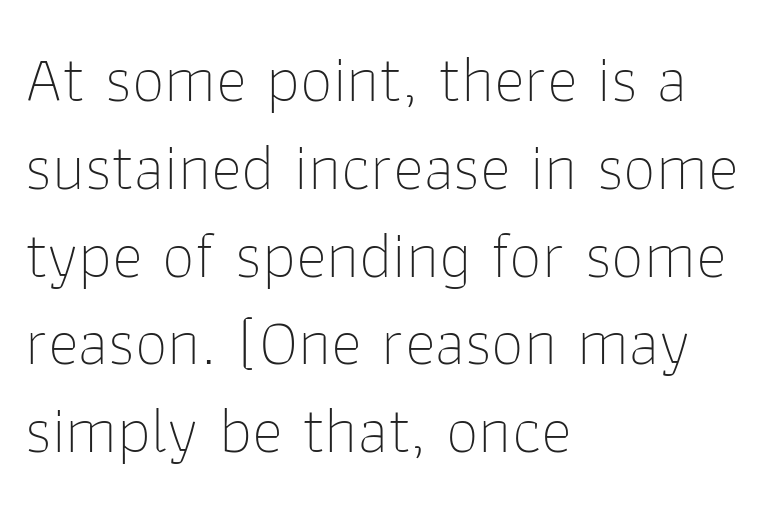
The image shows 66 px thin sans-serif type, upright; set left-aligned, normal line spacing (1.33x), normal letter spacing, not underlined; low stroke contrast and a medium x-height.
